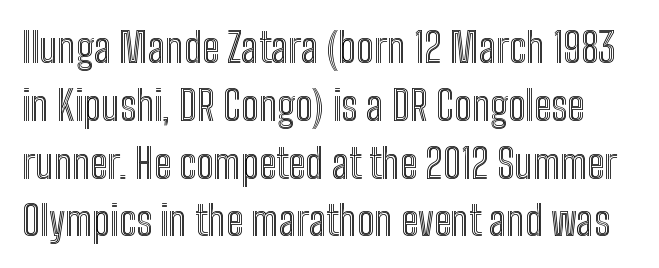
The font's upright variant was chosen for this text. You could call the tracking neutral — neither tight nor loose. Varying glyph widths throughout — classic text-font behaviour. Beneath every word, the page is bare.
